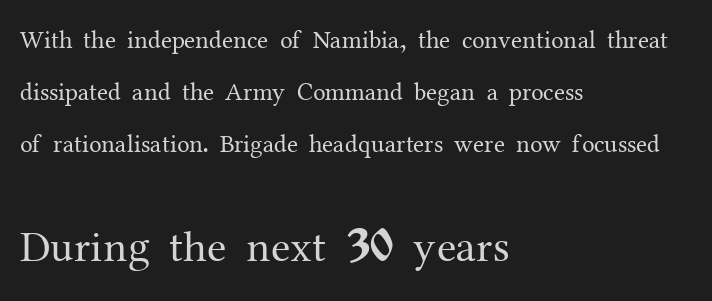
{"serif": "yes", "italic": "no", "bold": "no", "weight": "regular", "width": "normal", "stroke_contrast": "medium", "x_height": "medium", "monospaced": "no", "underline": "no", "align": "left", "line_spacing": "loose", "line_spacing_ratio": 2.09, "letter_spacing": "normal", "letter_spacing_em": 0.0, "larger_block": "second", "size_ratio": 1.76, "glyph_px": 44}
